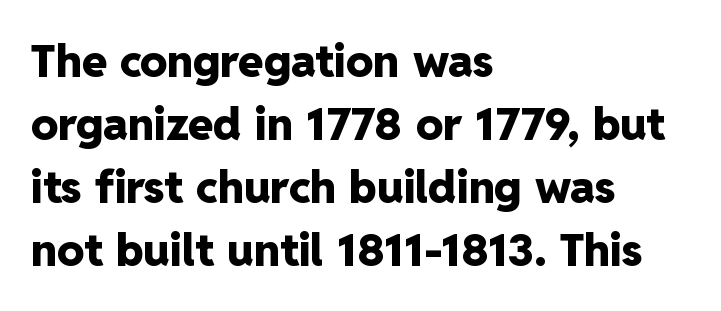
{"serif": "no", "italic": "no", "bold": "yes", "weight": "heavy", "width": "normal", "stroke_contrast": "low", "x_height": "medium", "monospaced": "no", "underline": "no", "align": "left", "line_spacing": "normal", "line_spacing_ratio": 1.4, "letter_spacing": "normal", "letter_spacing_em": 0.0, "glyph_px": 45}
